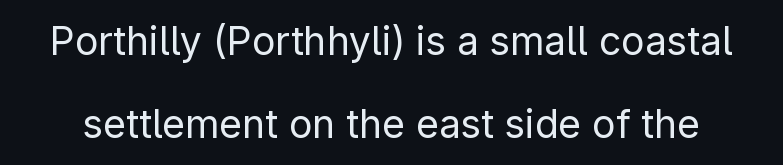
The image shows 39 px regular-weight sans-serif type, upright; set loose line spacing (2.12x), normal letter spacing, not underlined; low stroke contrast and a medium x-height.
